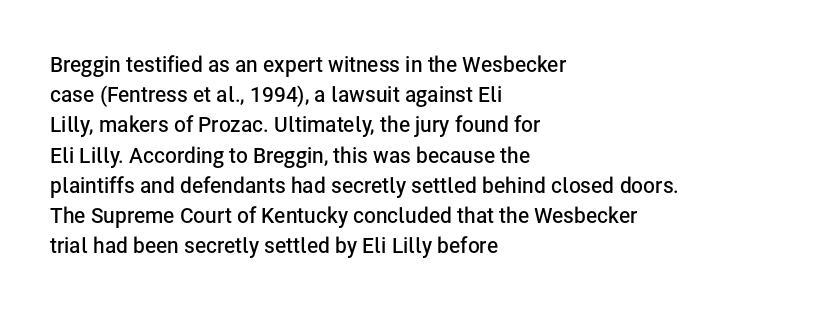
The image shows 21 px text type, upright; set left-aligned, normal line spacing (1.44x), normal letter spacing, not underlined.
